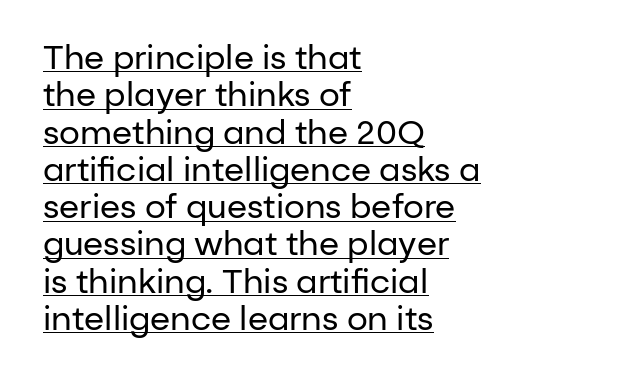
The image shows 33 px regular-weight sans-serif type, upright; set left-aligned, tight line spacing (1.13x), normal letter spacing, underlined; low stroke contrast and a medium x-height.
